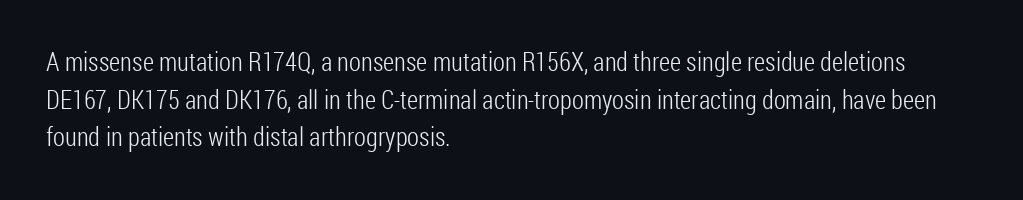
The image shows 26 px text type, upright; set left-aligned, normal line spacing (1.45x), normal letter spacing, not underlined.
